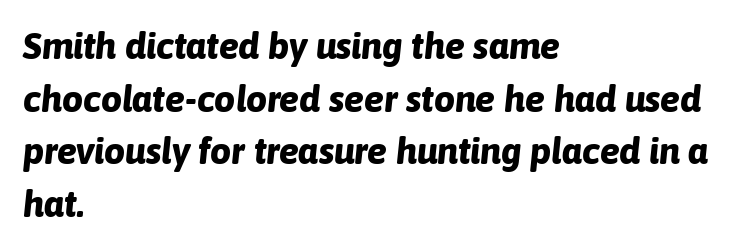
Q: Is the text bold? A: Yes.
Q: Is the text italic (slanted)? A: Yes, it leans right by about 6 degrees.
Q: Is the text underlined? A: No.
Q: How is the paragraph aligned? A: Left-aligned.
Q: Is the spacing between letters normal or unusually wide? A: Normal.
Q: Is the spacing between lines tight, normal or loose? A: Normal.
Q: Width (condensed, normal, or wide)? A: Normal.
Q: Stroke contrast? A: Low.
Q: x-height? A: Medium.
Q: Monospaced? A: No.
